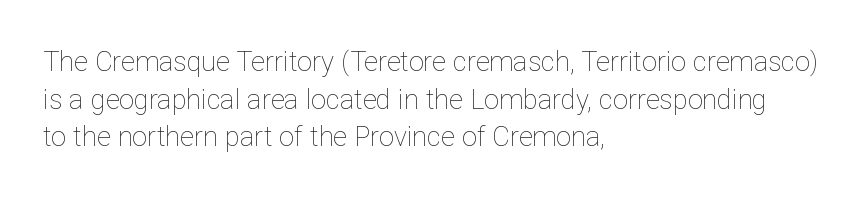
Q: Is the text bold? A: No.
Q: Is the text italic (slanted)? A: No, it is upright.
Q: Is the text underlined? A: No.
Q: How is the paragraph aligned? A: Left-aligned.
Q: Is the spacing between letters normal or unusually wide? A: Normal.
Q: Is the spacing between lines tight, normal or loose? A: Normal.
